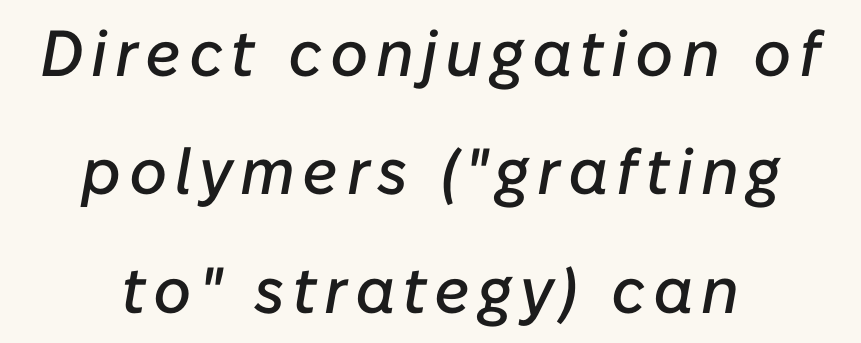
The image shows 65 px text type, italic (leaning right); set centered, line spacing 1.82x, not underlined; low stroke contrast and a medium x-height.
